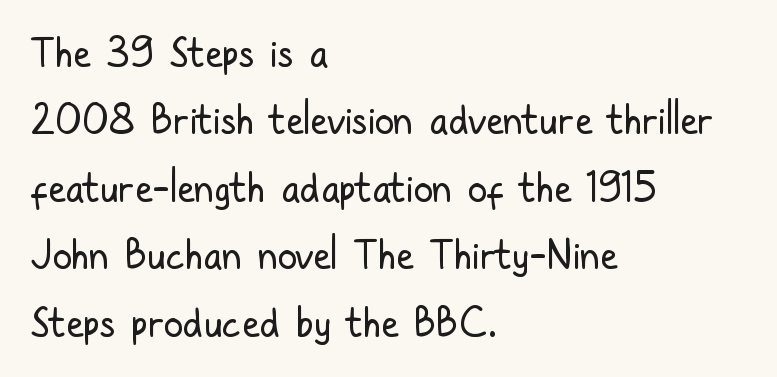
The image shows 39 px regular-weight, condensed sans-serif type, upright; set left-aligned, line spacing 1.73x, normal letter spacing, not underlined; low stroke contrast and a medium x-height.
